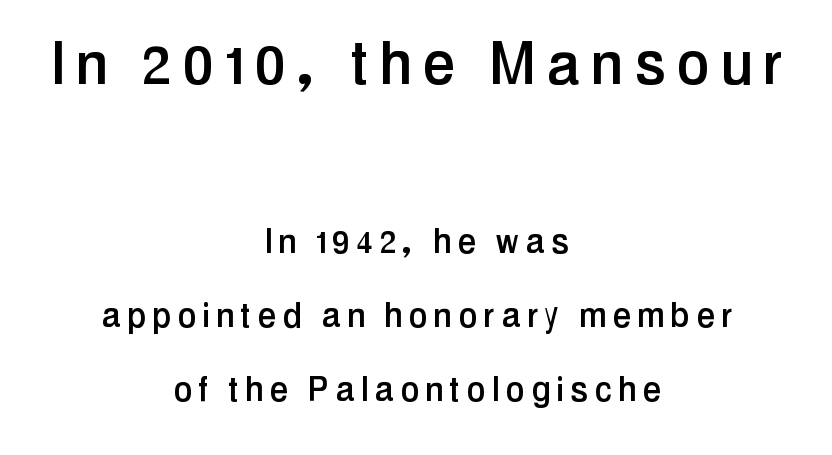
Q: Is the text italic (slanted)? A: No, it is upright.
Q: Is the typeface a serif or a sans-serif typeface? A: Sans-serif.
Q: Is the text underlined? A: No.
Q: How is the paragraph aligned? A: Centered.
Q: Which block of text is set in a larger size, the first (top) or the second (bottom)? A: The first (top) one.
Q: Width (condensed, normal, or wide)? A: Condensed.
Q: Stroke contrast? A: Low.
Q: x-height? A: Medium.
Q: Monospaced? A: No.
